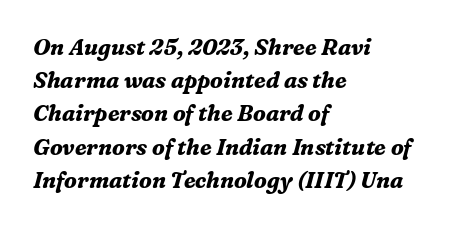
Each glyph is drawn with heavy, bold strokes. Vertically, the passage feels balanced, rows spaced as you'd expect. Does the copy run flush right? No — it runs flush left. Check under the words: just untouched page.
